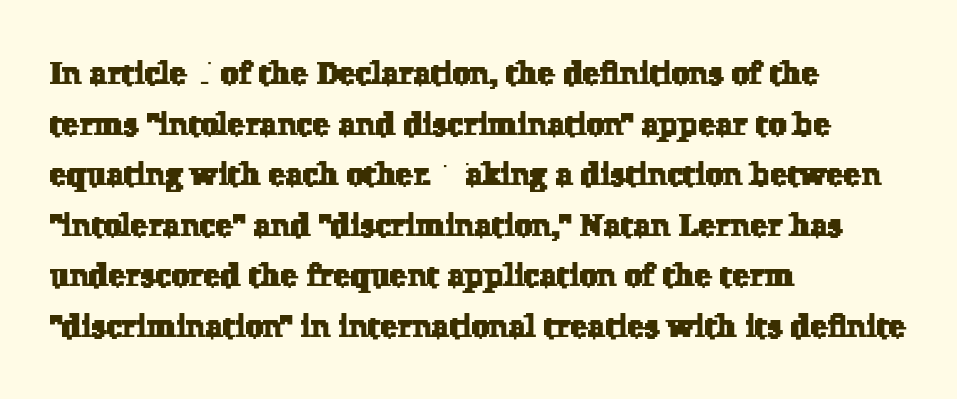
The image shows 32 px serif type; set left-aligned, normal line spacing (1.58x), normal letter spacing, not underlined; low stroke contrast and a medium x-height.
